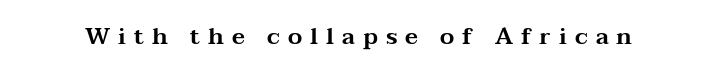
The image shows 23 px text type, upright; set unusually wide letter spacing (+0.35 em), not underlined.
